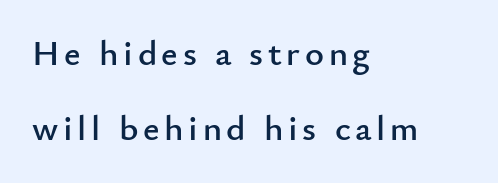
Q: Is the text italic (slanted)? A: No, it is upright.
Q: Is the typeface a serif or a sans-serif typeface? A: Sans-serif.
Q: Is the text underlined? A: No.
Q: How is the paragraph aligned? A: Left-aligned.
Q: Is the spacing between lines tight, normal or loose? A: Loose.
Q: Width (condensed, normal, or wide)? A: Normal.
Q: Stroke contrast? A: Low.
Q: x-height? A: Small.
Q: Monospaced? A: No.
